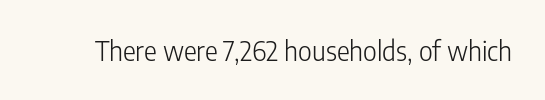
Q: Is the text bold? A: No.
Q: Is the text italic (slanted)? A: No, it is upright.
Q: Is the text underlined? A: No.
Q: Is the spacing between letters normal or unusually wide? A: Normal.
